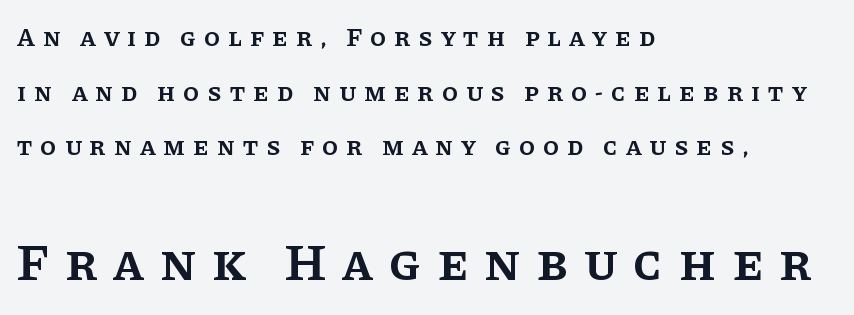
Q: Is the text bold? A: Semi-bold.
Q: Is the text italic (slanted)? A: No, it is upright.
Q: Is the typeface a serif or a sans-serif typeface? A: Serif.
Q: Is the text underlined? A: No.
Q: How is the paragraph aligned? A: Left-aligned.
Q: Is the spacing between letters normal or unusually wide? A: Unusually wide.
Q: Is the spacing between lines tight, normal or loose? A: Loose.
Q: Which block of text is set in a larger size, the first (top) or the second (bottom)? A: The second (bottom) one.
Q: Width (condensed, normal, or wide)? A: Normal.
Q: Stroke contrast? A: Low.
Q: x-height? A: Large.
Q: Monospaced? A: No.
